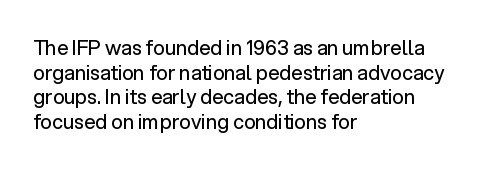
Q: Is the text bold? A: No.
Q: Is the text italic (slanted)? A: No, it is upright.
Q: Is the text underlined? A: No.
Q: How is the paragraph aligned? A: Left-aligned.
Q: Is the spacing between letters normal or unusually wide? A: Normal.
